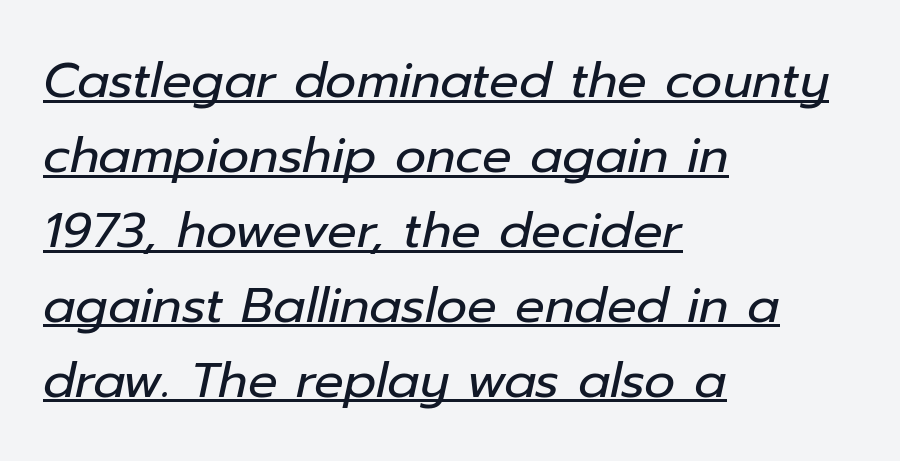
Letter spacing: default. Every character sits at an angle, as italics do. The glyphs are accompanied by a horizontal stroke just below them. Character widths vary here, with narrow letters taking less room than wide ones. Which margin do the lines hug? The left one — the right edge is uneven. Weight: not bold — regular or lighter.
